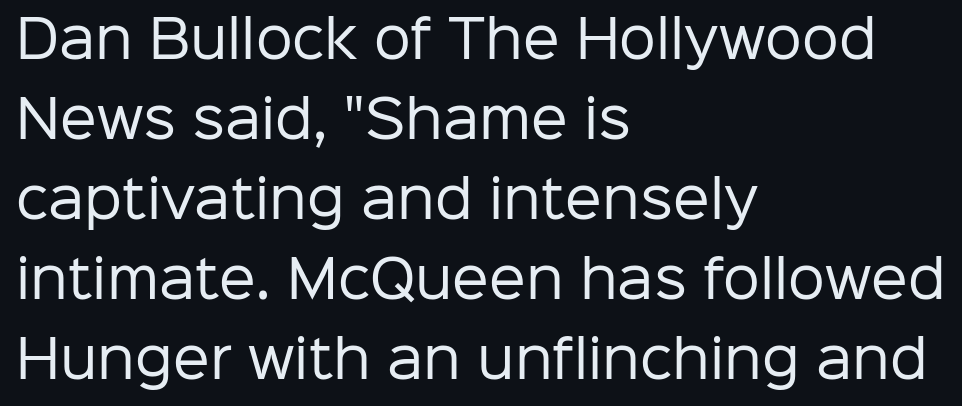
{"serif": "no", "italic": "no", "bold": "no", "weight": "regular", "width": "normal", "stroke_contrast": "low", "x_height": "medium", "monospaced": "no", "underline": "no", "align": "left", "line_spacing": "normal", "line_spacing_ratio": 1.54, "letter_spacing": "normal", "letter_spacing_em": 0.0, "glyph_px": 52}
